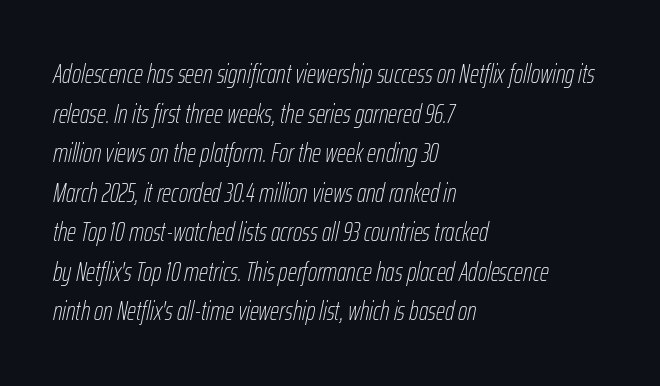
{"italic": "yes", "lean": "right", "slant_degrees": 12, "bold": "no", "underline": "no", "align": "left", "line_spacing": "normal", "line_spacing_ratio": 1.52, "letter_spacing": "normal", "letter_spacing_em": 0.0, "glyph_px": 26}
